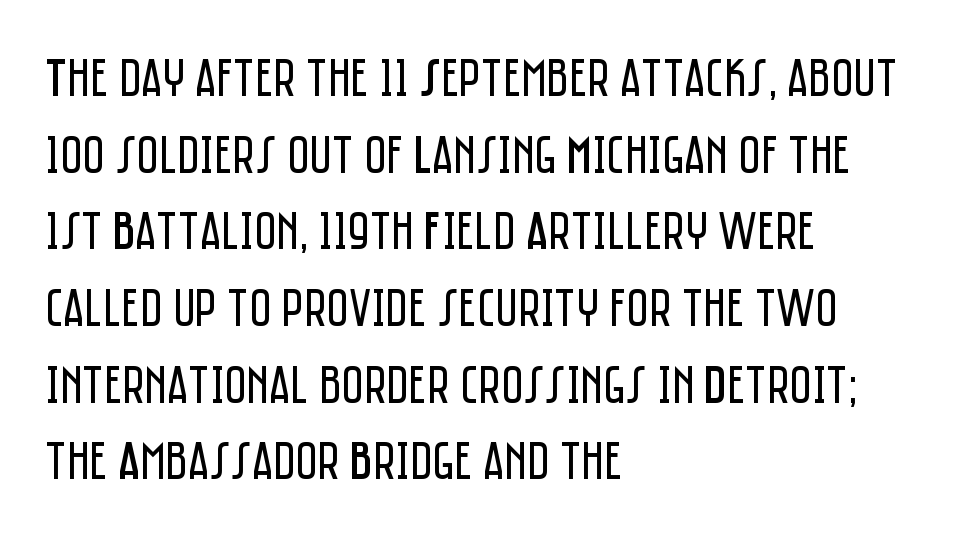
The letters stand upright; this is a roman face. Is the stroke heavy? The answer is a plain regular-or-lighter. The space between consecutive lines is moderate. The passage shown is typed in a proportional face where columns would drift.
